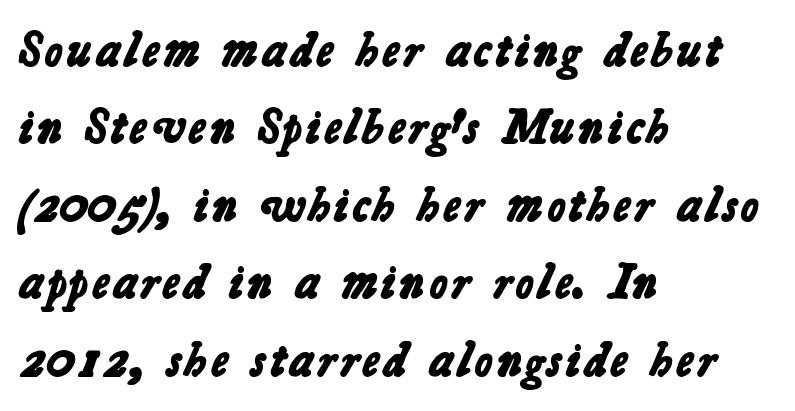
The image shows 49 px bold sans-serif type; set left-aligned, normal line spacing (1.58x), normal letter spacing, not underlined; low stroke contrast and a medium x-height.
